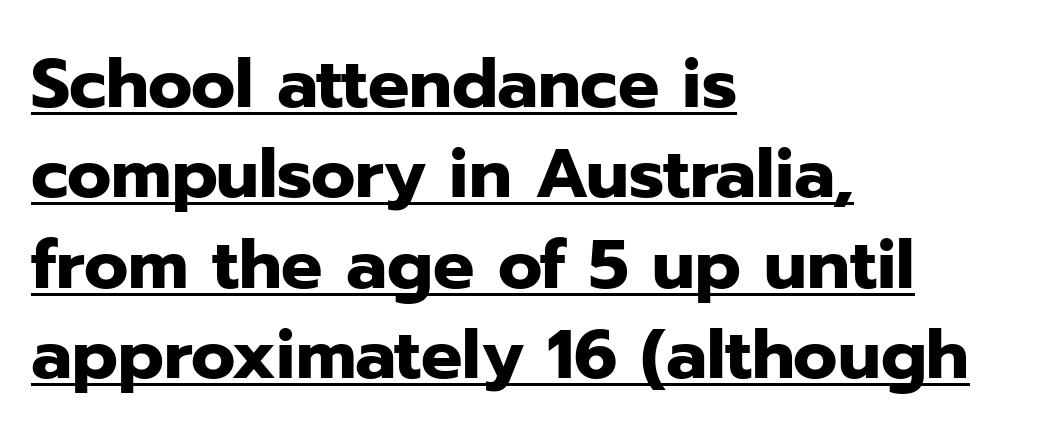
{"serif": "no", "italic": "no", "bold": "yes", "weight": "heavy", "width": "normal", "stroke_contrast": "low", "x_height": "medium", "monospaced": "no", "underline": "yes", "align": "left", "line_spacing": "normal", "line_spacing_ratio": 1.31, "letter_spacing": "normal", "letter_spacing_em": 0.0, "glyph_px": 69}
